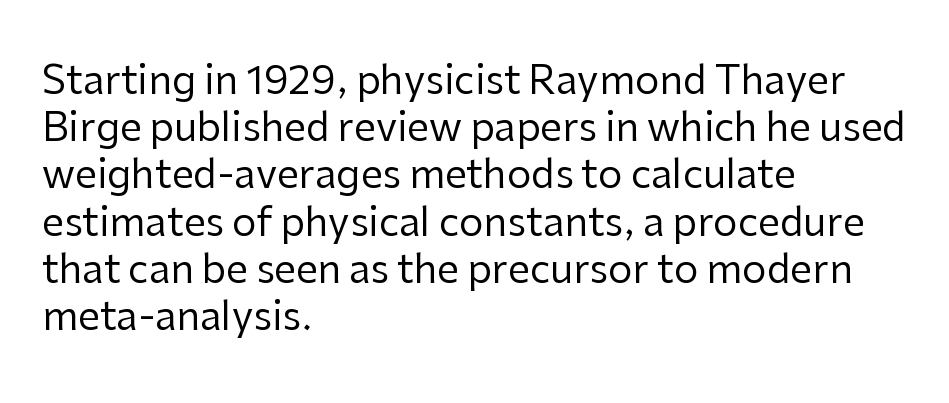
Italic? Not at all — the glyphs are vertical. A sans-serif font was chosen for this passage. Unbolded letterforms with no extra heft. Nobody touched the tracking dial on this one. The rendering uses natural spacing where letterforms have individual widths. Where is the straight margin? On the left.
